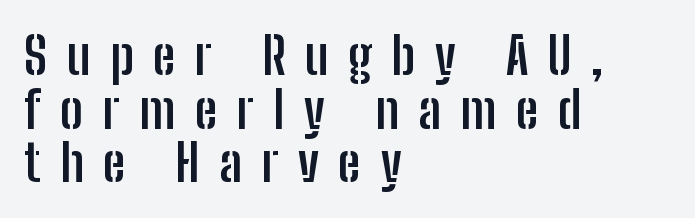
{"serif": "no", "italic": "no", "bold": "yes", "weight": "semibold", "width": "condensed", "stroke_contrast": "low", "x_height": "medium", "monospaced": "no", "underline": "no", "align": "left", "line_spacing": "tight", "line_spacing_ratio": 1.05, "letter_spacing": "wide", "letter_spacing_em": 0.38, "glyph_px": 51}
